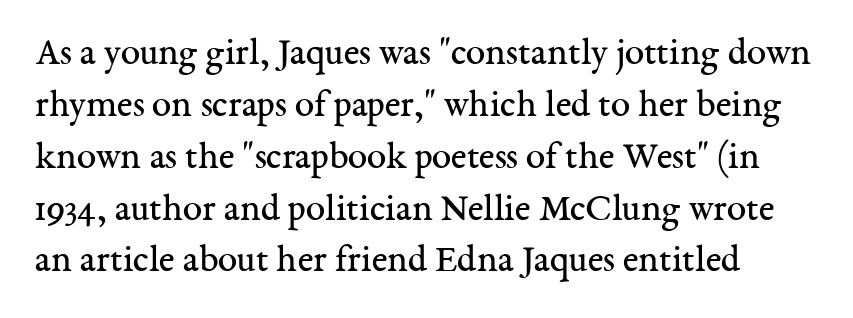
{"serif": "yes", "italic": "no", "bold": "no", "weight": "regular", "width": "normal", "stroke_contrast": "medium", "x_height": "medium", "monospaced": "no", "underline": "no", "line_spacing": "normal", "line_spacing_ratio": 1.33, "letter_spacing": "normal", "letter_spacing_em": 0.0, "glyph_px": 39}
